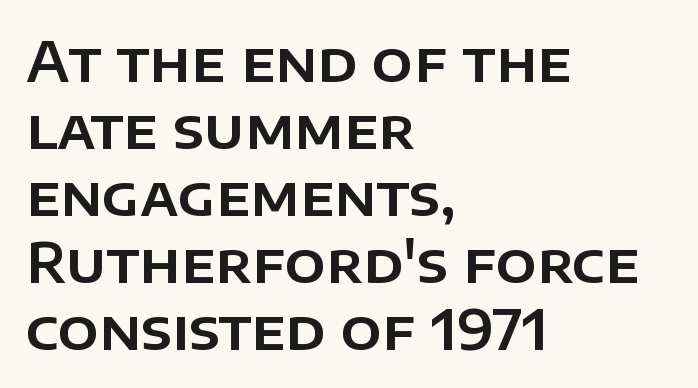
{"serif": "no", "italic": "no", "width": "normal", "stroke_contrast": "low", "x_height": "large", "monospaced": "no", "underline": "no", "align": "left", "line_spacing_ratio": 1.24, "letter_spacing": "normal", "letter_spacing_em": 0.0, "glyph_px": 54}
